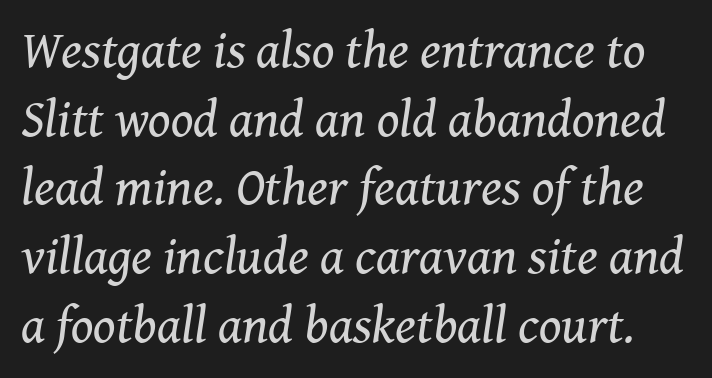
{"serif": "yes", "italic": "yes", "lean": "right", "slant_degrees": 8, "bold": "no", "weight": "regular", "width": "normal", "stroke_contrast": "medium", "x_height": "medium", "monospaced": "no", "underline": "no", "line_spacing": "normal", "line_spacing_ratio": 1.32, "letter_spacing": "normal", "letter_spacing_em": 0.0, "glyph_px": 52}
